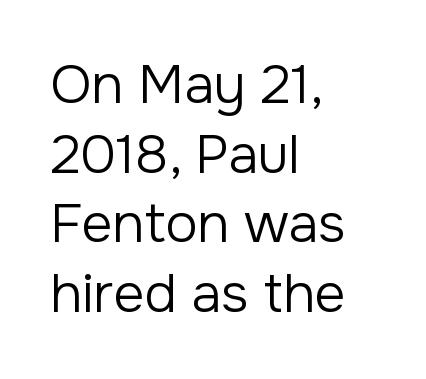
The image shows 54 px regular-weight sans-serif type, upright; set left-aligned, normal line spacing (1.29x), normal letter spacing, not underlined; low stroke contrast and a medium x-height.
